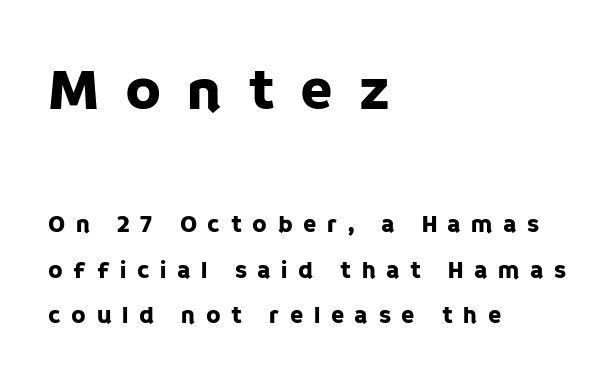
{"serif": "no", "italic": "no", "width": "normal", "stroke_contrast": "low", "x_height": "large", "monospaced": "no", "underline": "no", "align": "left", "line_spacing": "loose", "line_spacing_ratio": 1.9, "letter_spacing": "wide", "letter_spacing_em": 0.44, "larger_block": "first", "size_ratio": 2.46, "glyph_px": 59}
